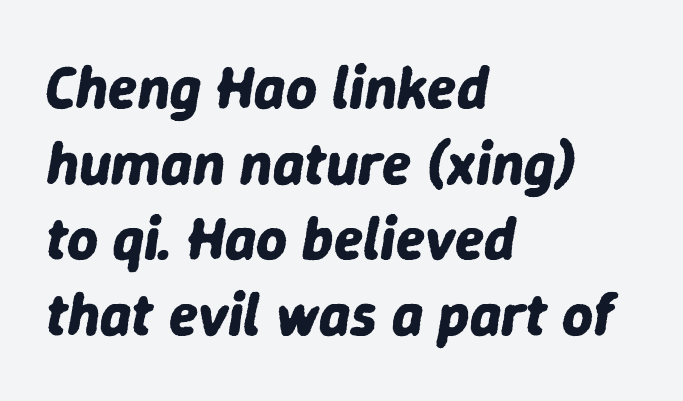
{"italic": "yes", "lean": "right", "slant_degrees": 9, "bold": "yes", "weight": "bold", "width": "normal", "stroke_contrast": "low", "x_height": "medium", "monospaced": "no", "underline": "no", "align": "left", "line_spacing": "normal", "line_spacing_ratio": 1.26, "letter_spacing": "normal", "letter_spacing_em": 0.0, "glyph_px": 60}
